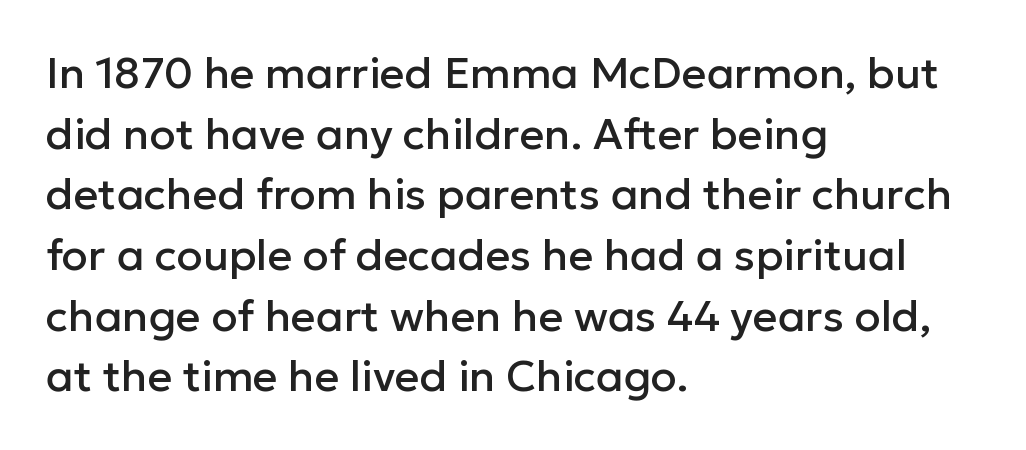
The image shows 43 px sans-serif type, upright; set left-aligned, normal line spacing (1.41x), normal letter spacing, not underlined; low stroke contrast and a medium x-height.
